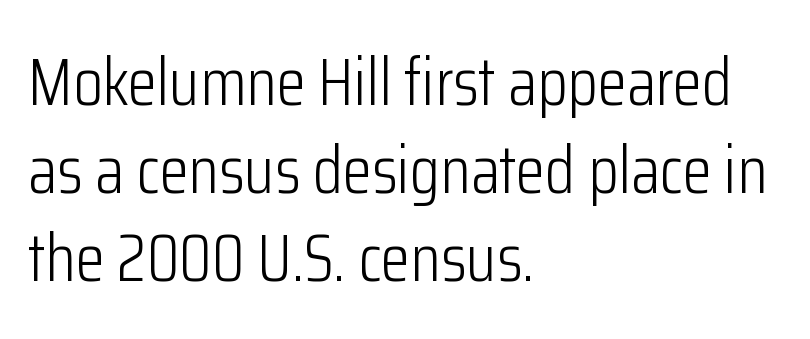
The image shows 67 px light, condensed sans-serif type, upright; set left-aligned, normal line spacing (1.31x), normal letter spacing, not underlined; low stroke contrast and a medium x-height.
